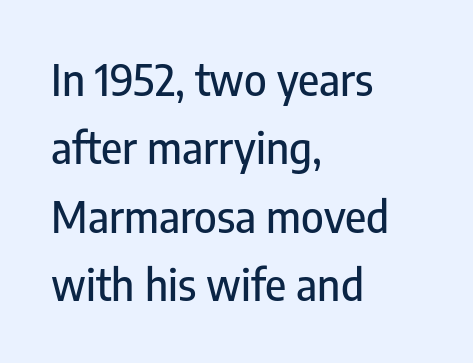
A clean baseline with only descenders dipping below it. Characters follow at the spacing the type designer built in. The text was rendered using a sans face with plain stroke endings. Vertical strokes here are truly vertical.
